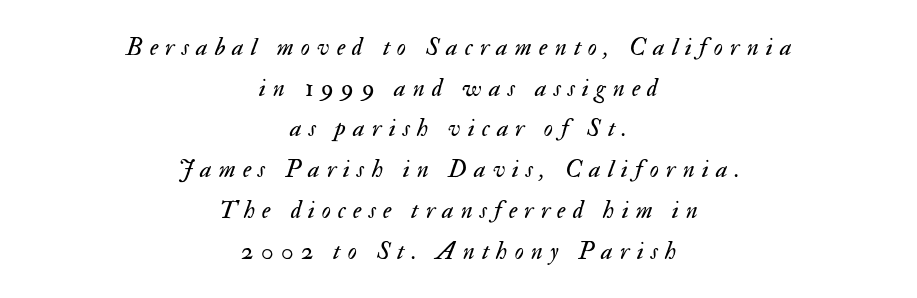
Q: Is the text bold? A: No.
Q: Is the text italic (slanted)? A: Yes, it leans right by about 17 degrees.
Q: Is the text underlined? A: No.
Q: How is the paragraph aligned? A: Centered.
Q: Is the spacing between letters normal or unusually wide? A: Unusually wide.
Q: Is the spacing between lines tight, normal or loose? A: Normal.
